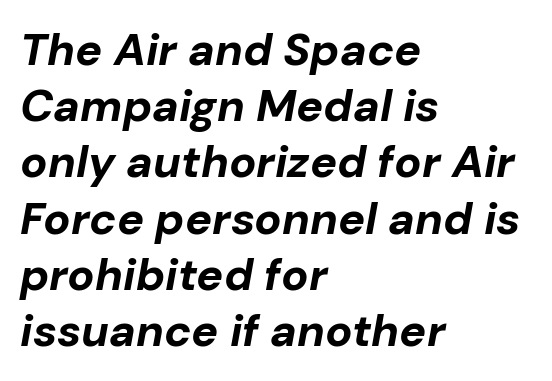
{"italic": "yes", "lean": "right", "slant_degrees": 10, "bold": "yes", "weight": "bold", "width": "normal", "stroke_contrast": "low", "x_height": "medium", "monospaced": "no", "underline": "no", "align": "left", "line_spacing": "normal", "line_spacing_ratio": 1.25, "letter_spacing": "normal", "letter_spacing_em": 0.0, "glyph_px": 45}
